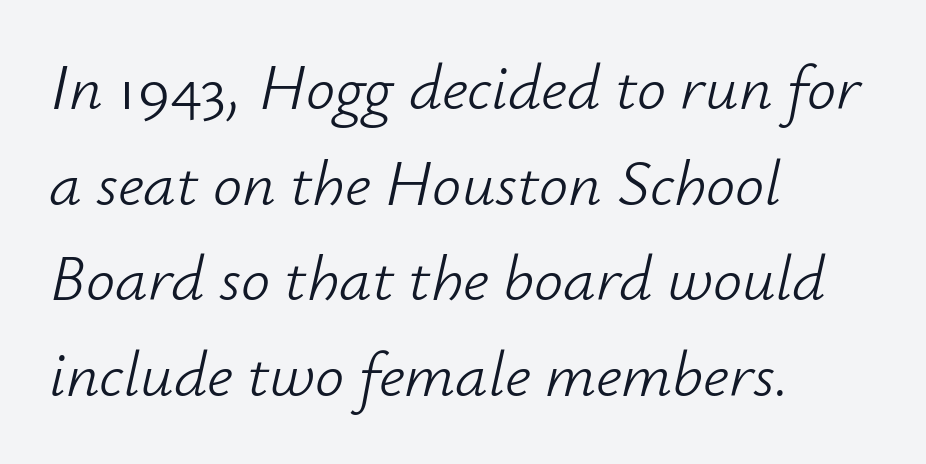
This reads as an unemphasized weight, regular at the heaviest. The vertical gap from one line to the next is medium. Each line starts at the same left margin while the right side varies. Proportional: the letters do not fall into vertical columns. The passage shown is not underscored anywhere. Glyph-to-glyph distance matches everyday printed text.
